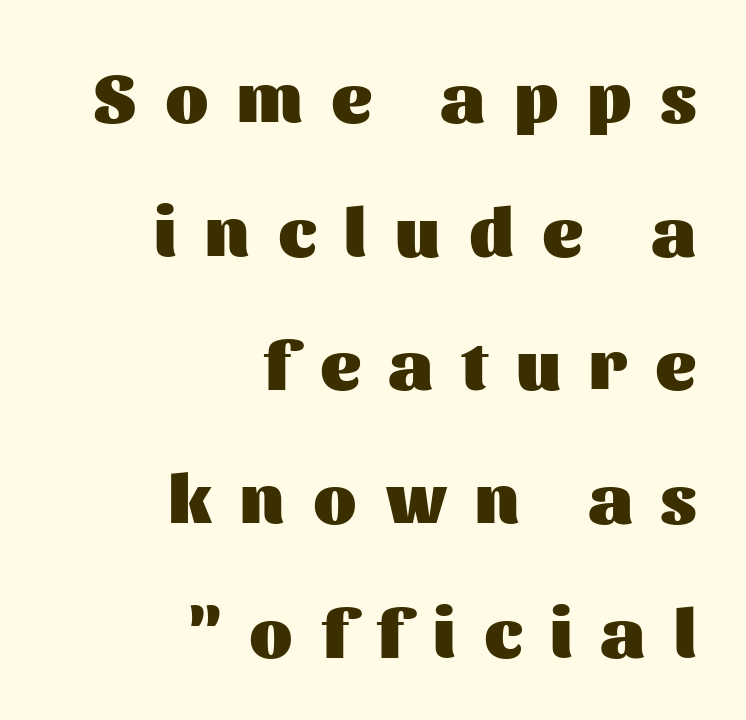
Horizontal bands of white between lines are thick stripes. Unlike italic type, these characters show no tilt at all. The compositor pushed each line to the right boundary. The glyphs are unaccompanied by any horizontal stroke below them. Character widths vary here, with narrow letters taking less room than wide ones. The characters look thick and weighty, a clear bold.
